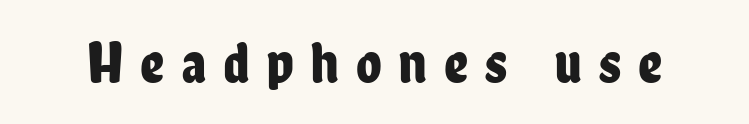
{"serif": "no", "italic": "no", "width": "condensed", "stroke_contrast": "low", "x_height": "medium", "monospaced": "no", "underline": "no", "letter_spacing": "wide", "letter_spacing_em": 0.29, "glyph_px": 59}
